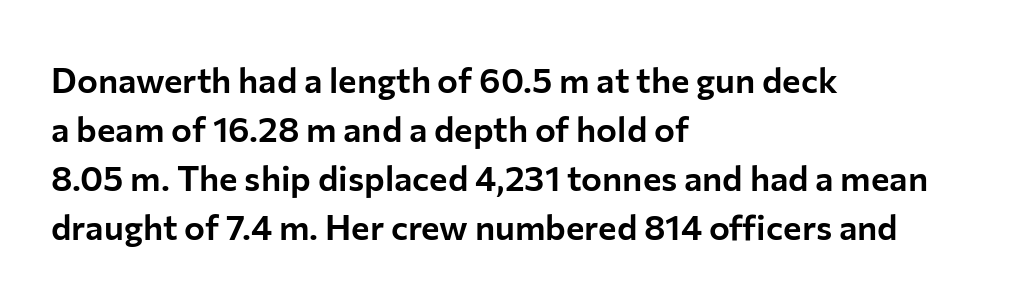
{"serif": "no", "italic": "no", "width": "normal", "stroke_contrast": "low", "x_height": "medium", "monospaced": "no", "underline": "no", "align": "left", "line_spacing": "normal", "line_spacing_ratio": 1.4, "letter_spacing": "normal", "letter_spacing_em": 0.0, "glyph_px": 35}
